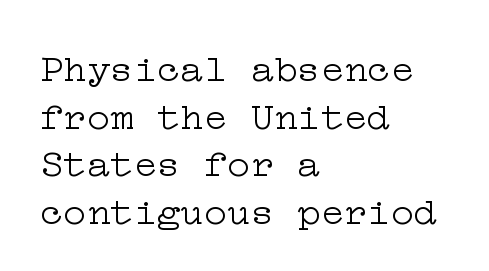
Q: Is the text bold? A: No.
Q: Is the text italic (slanted)? A: No, it is upright.
Q: Is the typeface a serif or a sans-serif typeface? A: Serif.
Q: Is the text underlined? A: No.
Q: How is the paragraph aligned? A: Left-aligned.
Q: Is the spacing between letters normal or unusually wide? A: Normal.
Q: Width (condensed, normal, or wide)? A: Wide.
Q: Stroke contrast? A: Low.
Q: x-height? A: Medium.
